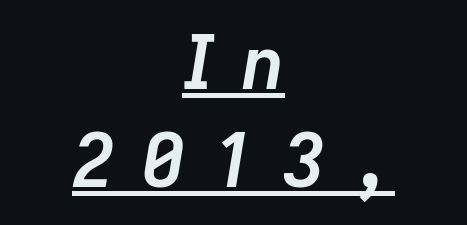
Q: Is the text bold? A: Yes.
Q: Is the text italic (slanted)? A: Yes, it leans right by about 9 degrees.
Q: Is the text underlined? A: Yes.
Q: How is the paragraph aligned? A: Centered.
Q: Is the spacing between letters normal or unusually wide? A: Unusually wide.
Q: Is the spacing between lines tight, normal or loose? A: Normal.
Q: Width (condensed, normal, or wide)? A: Normal.
Q: Stroke contrast? A: Low.
Q: x-height? A: Medium.
Q: Monospaced? A: No.
